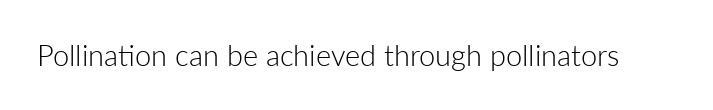
The image shows 29 px light sans-serif type, upright; set normal letter spacing, not underlined; low stroke contrast and a medium x-height.
